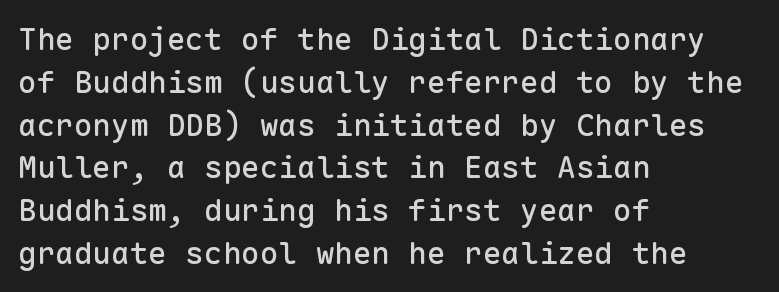
{"serif": "no", "italic": "no", "width": "normal", "stroke_contrast": "low", "x_height": "medium", "monospaced": "yes", "underline": "no", "align": "left", "line_spacing": "normal", "line_spacing_ratio": 1.38, "letter_spacing": "normal", "letter_spacing_em": 0.0, "glyph_px": 31}
